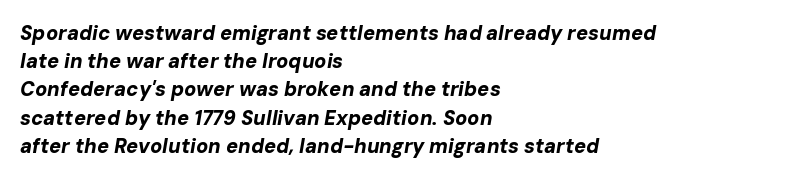
Q: Is the text bold? A: Yes.
Q: Is the text italic (slanted)? A: Yes, it leans right by about 10 degrees.
Q: Is the text underlined? A: No.
Q: How is the paragraph aligned? A: Left-aligned.
Q: Is the spacing between letters normal or unusually wide? A: Normal.
Q: Is the spacing between lines tight, normal or loose? A: Normal.
